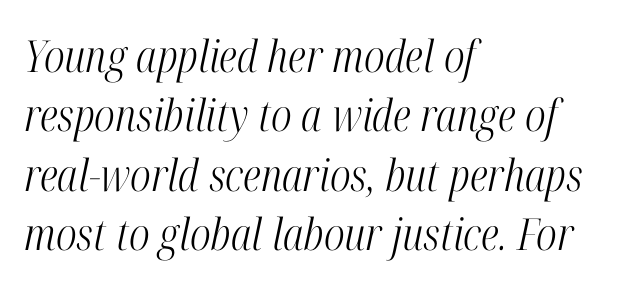
The image shows 44 px light, condensed serif type, italic (leaning right); set left-aligned, normal line spacing (1.35x), normal letter spacing, not underlined; high stroke contrast and a medium x-height.
